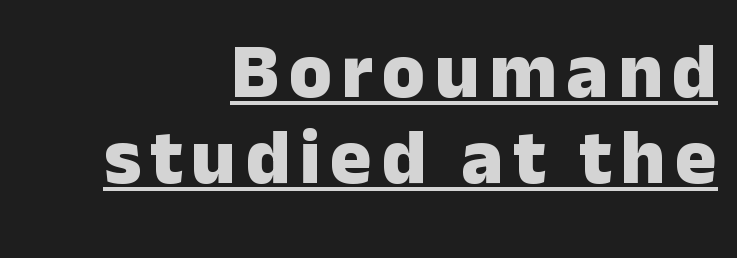
The paragraph has a hard right edge and a soft left edge. Look at the bottom of the vertical strokes: they stop flat, with no serifs. Is there any slant? The stems are plumb. Cramped leading.
